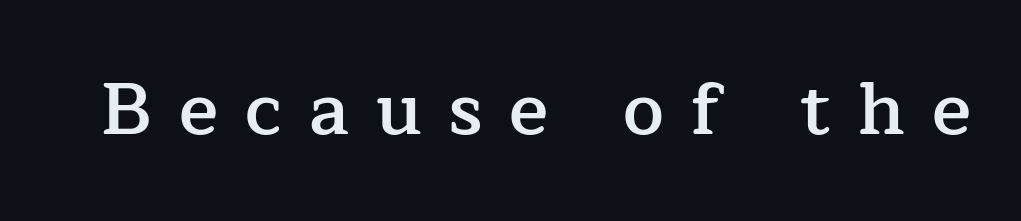
The image shows 73 px semibold serif type, upright; set unusually wide letter spacing (+0.37 em), not underlined; low stroke contrast and a medium x-height.
